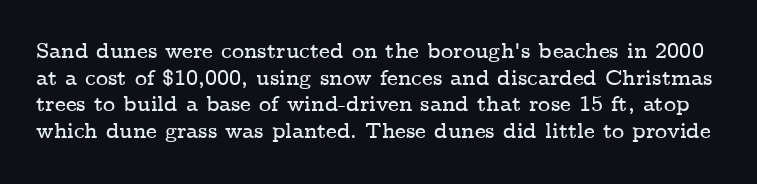
Q: Is the text italic (slanted)? A: No, it is upright.
Q: Is the text underlined? A: No.
Q: Is the spacing between letters normal or unusually wide? A: Normal.
Q: Is the spacing between lines tight, normal or loose? A: Normal.
